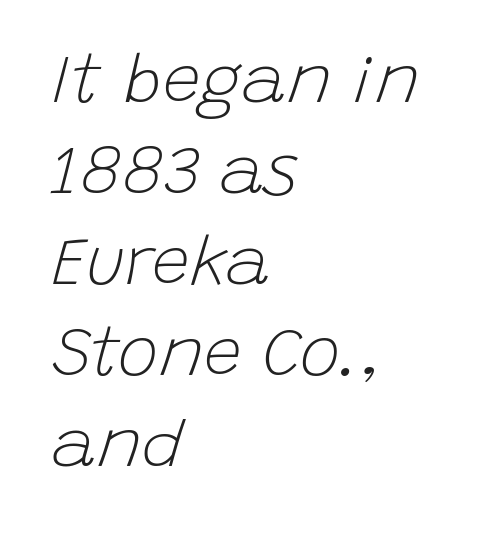
{"italic": "yes", "lean": "right", "slant_degrees": 15, "bold": "no", "weight": "light", "width": "normal", "stroke_contrast": "low", "x_height": "large", "monospaced": "no", "underline": "no", "align": "left", "line_spacing": "normal", "line_spacing_ratio": 1.34, "letter_spacing": "normal", "letter_spacing_em": 0.0, "glyph_px": 68}
